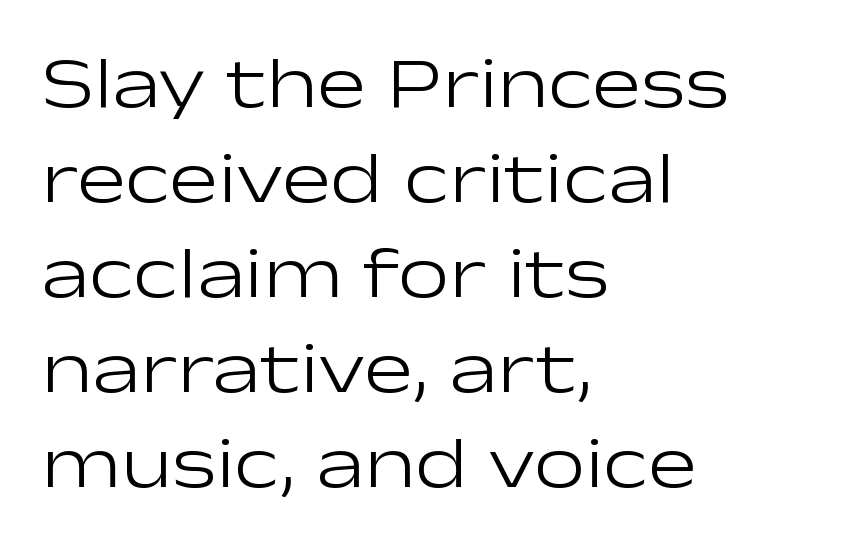
{"serif": "no", "italic": "no", "bold": "no", "weight": "light", "width": "wide", "stroke_contrast": "low", "x_height": "medium", "monospaced": "no", "underline": "no", "align": "left", "line_spacing": "normal", "line_spacing_ratio": 1.3, "letter_spacing": "normal", "letter_spacing_em": 0.0, "glyph_px": 73}
